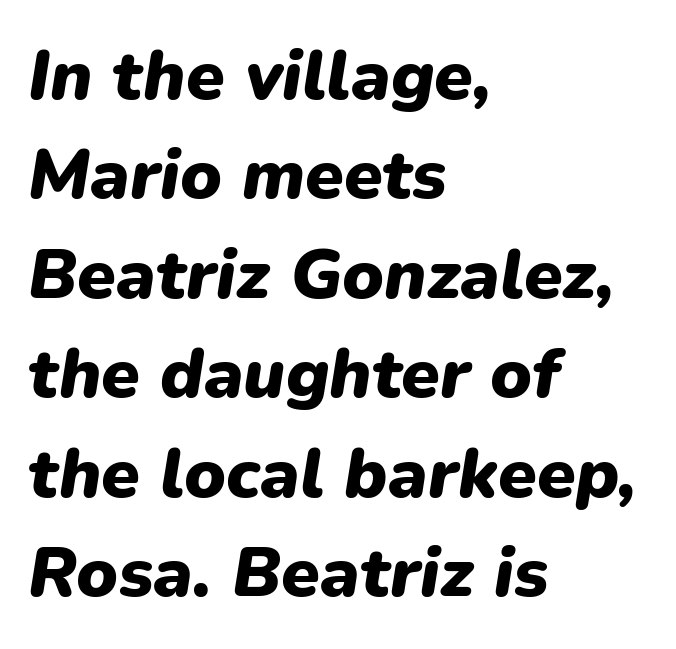
{"italic": "yes", "lean": "right", "slant_degrees": 9, "bold": "yes", "weight": "heavy", "width": "normal", "stroke_contrast": "low", "x_height": "medium", "monospaced": "no", "underline": "no", "align": "left", "line_spacing": "normal", "line_spacing_ratio": 1.42, "letter_spacing": "normal", "letter_spacing_em": 0.0, "glyph_px": 70}
